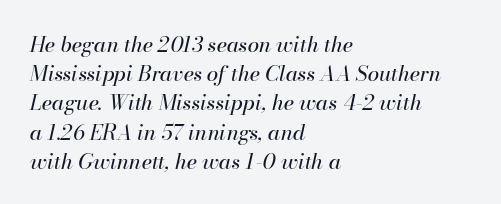
{"italic": "yes", "lean": "right", "slant_degrees": 13, "bold": "no", "underline": "no", "align": "left", "line_spacing": "normal", "line_spacing_ratio": 1.39, "letter_spacing": "normal", "letter_spacing_em": 0.0, "glyph_px": 21}
